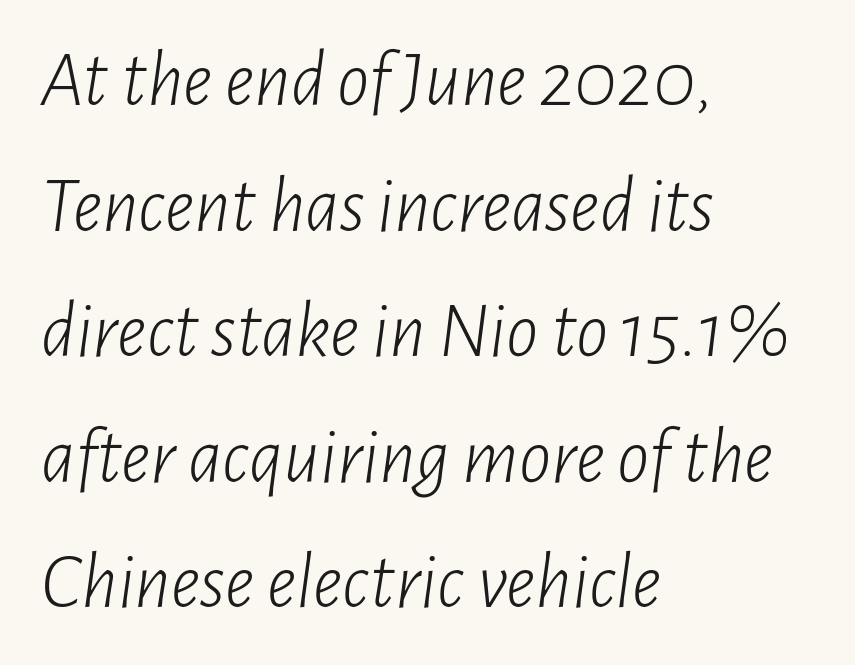
{"italic": "yes", "lean": "right", "slant_degrees": 7, "bold": "no", "weight": "light", "width": "condensed", "stroke_contrast": "low", "x_height": "medium", "monospaced": "no", "underline": "no", "align": "left", "line_spacing": "normal", "line_spacing_ratio": 1.57, "letter_spacing": "normal", "letter_spacing_em": 0.0, "glyph_px": 80}
